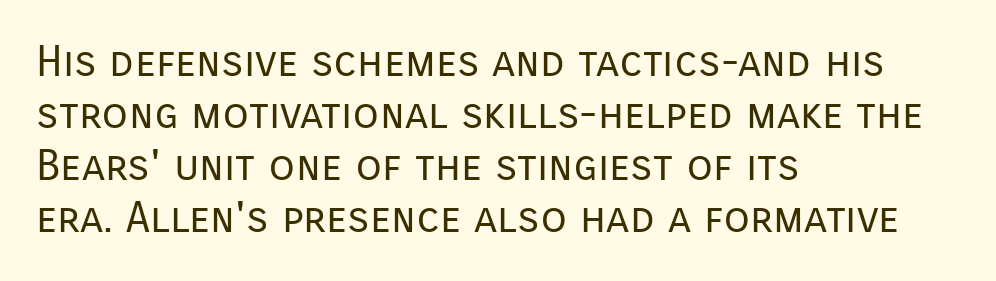
The image shows 43 px regular-weight sans-serif type, upright; set left-aligned, line spacing 1.21x, normal letter spacing, not underlined; low stroke contrast and a medium x-height.
